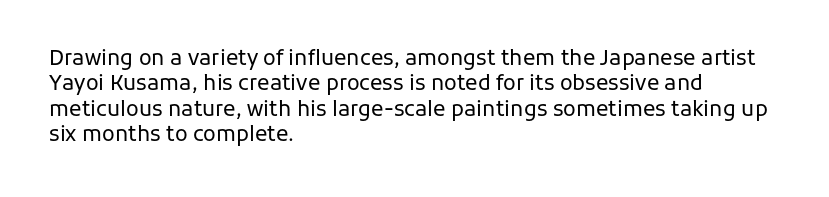
Q: Is the text bold? A: No.
Q: Is the text italic (slanted)? A: No, it is upright.
Q: Is the text underlined? A: No.
Q: How is the paragraph aligned? A: Left-aligned.
Q: Is the spacing between letters normal or unusually wide? A: Normal.
